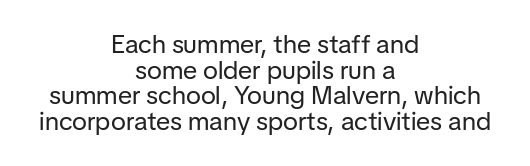
The image shows 26 px text type, upright; set centered, tight line spacing (0.99x), normal letter spacing, not underlined.
